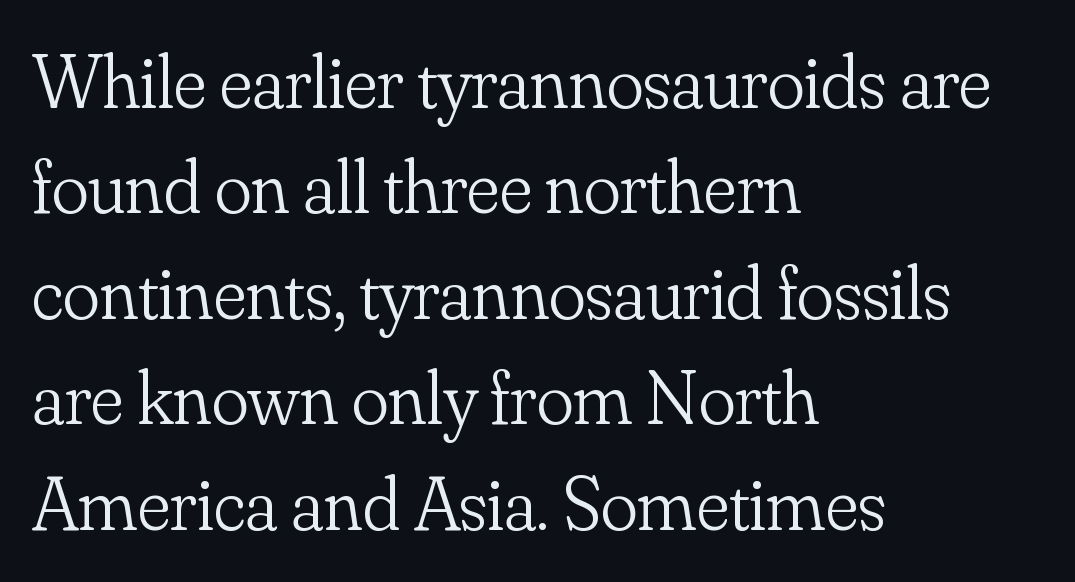
Q: Is the text bold? A: No.
Q: Is the text italic (slanted)? A: No, it is upright.
Q: Is the typeface a serif or a sans-serif typeface? A: Serif.
Q: Is the text underlined? A: No.
Q: How is the paragraph aligned? A: Left-aligned.
Q: Is the spacing between letters normal or unusually wide? A: Normal.
Q: Is the spacing between lines tight, normal or loose? A: Normal.
Q: Width (condensed, normal, or wide)? A: Normal.
Q: Stroke contrast? A: Low.
Q: x-height? A: Small.
Q: Monospaced? A: No.
